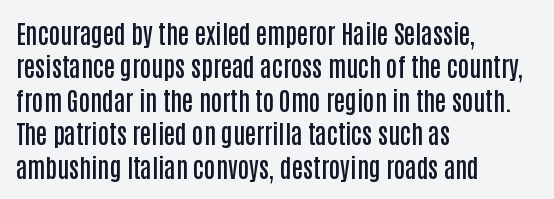
Q: Is the text bold? A: Semi-bold.
Q: Is the text italic (slanted)? A: No, it is upright.
Q: Is the text underlined? A: No.
Q: How is the paragraph aligned? A: Left-aligned.
Q: Is the spacing between letters normal or unusually wide? A: Normal.
Q: Is the spacing between lines tight, normal or loose? A: Normal.
